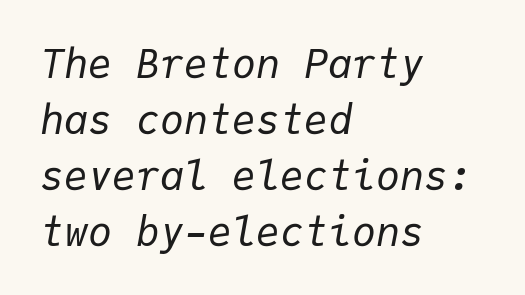
Q: Is the text bold? A: No.
Q: Is the text italic (slanted)? A: Yes, it leans right by about 9 degrees.
Q: Is the text underlined? A: No.
Q: How is the paragraph aligned? A: Left-aligned.
Q: Is the spacing between letters normal or unusually wide? A: Normal.
Q: Is the spacing between lines tight, normal or loose? A: Normal.
Q: Width (condensed, normal, or wide)? A: Normal.
Q: Stroke contrast? A: Low.
Q: x-height? A: Medium.
Q: Monospaced? A: Yes.
